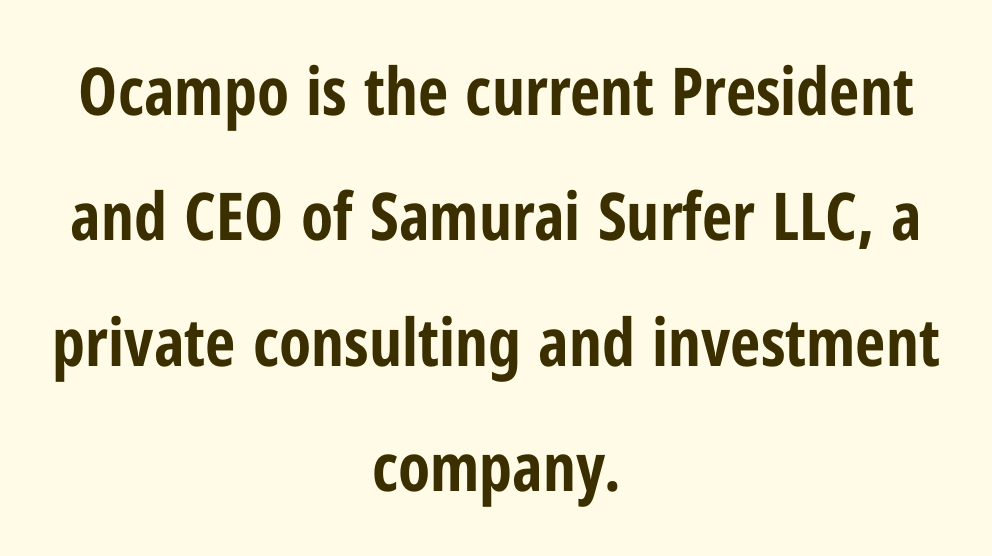
Leading is clearly above the norm, producing a sparse column. The typesetter chose a symmetrical, centered arrangement here. A typesetter would call this proportional, since set widths differ per character. These lines carry a lot of weight — the face is fully bold.
